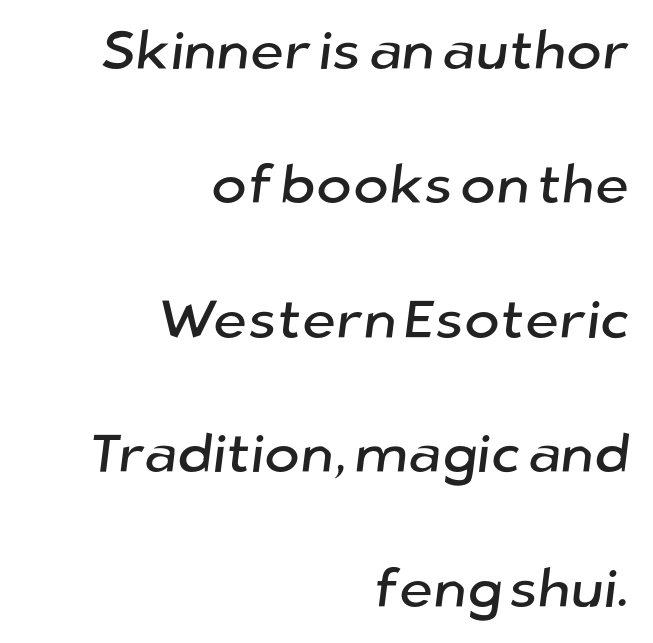
{"serif": "no", "width": "normal", "stroke_contrast": "low", "x_height": "medium", "monospaced": "no", "underline": "no", "align": "right", "line_spacing": "loose", "line_spacing_ratio": 2.49, "letter_spacing": "normal", "letter_spacing_em": 0.0, "glyph_px": 54}
